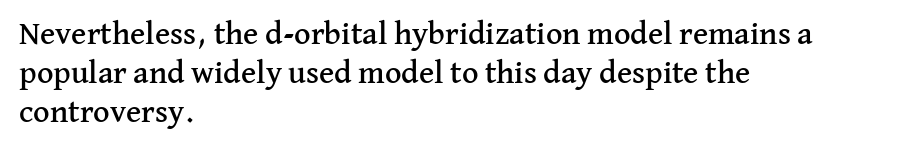
Each letter keeps its own natural width here, so spacing adapts to shape. There is no visible air inserted between adjacent glyphs. Ascenders rise straight up at ninety degrees. Words float on clear page, feet unadorned. A student would call this left alignment; a typographer would say flush left, rag right.
